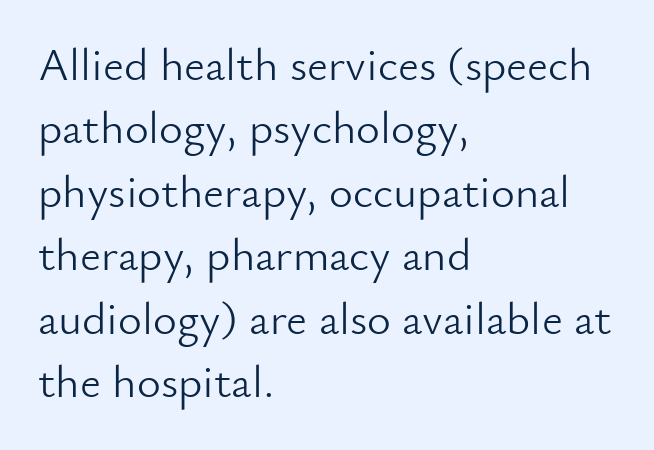
{"serif": "no", "italic": "no", "bold": "no", "weight": "light", "width": "normal", "stroke_contrast": "low", "x_height": "small", "monospaced": "no", "underline": "no", "align": "left", "line_spacing": "normal", "line_spacing_ratio": 1.38, "letter_spacing": "normal", "letter_spacing_em": 0.0, "glyph_px": 46}
